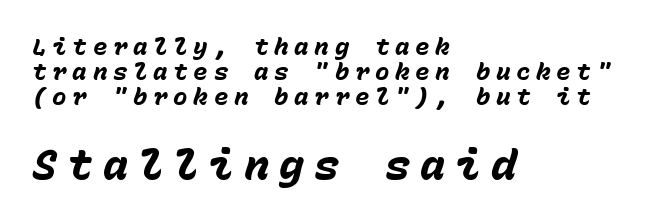
{"italic": "yes", "lean": "right", "slant_degrees": 15, "bold": "yes", "weight": "heavy", "width": "normal", "stroke_contrast": "low", "x_height": "medium", "monospaced": "yes", "underline": "no", "align": "left", "line_spacing": "tight", "line_spacing_ratio": 1.04, "letter_spacing": "wide", "letter_spacing_em": 0.24, "larger_block": "second", "size_ratio": 1.75, "glyph_px": 42}
